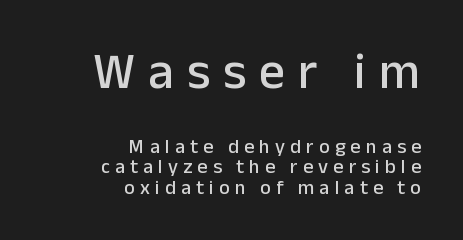
Closely set lines give the paragraph a compact silhouette. Size hierarchy here favors the leading block over the trailing one. No feet cap the strokes, marking this as sans-serif type. Vertical strokes here are truly vertical. Is this a fixed-width face? No — the glyphs have proportional, varying widths. This rendering features lettering with no underline.
